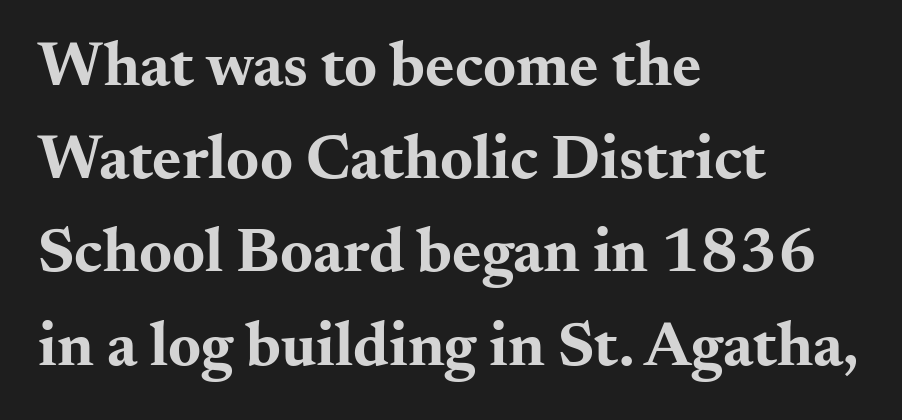
Q: Is the text bold? A: Yes.
Q: Is the text italic (slanted)? A: No, it is upright.
Q: Is the typeface a serif or a sans-serif typeface? A: Serif.
Q: Is the text underlined? A: No.
Q: How is the paragraph aligned? A: Left-aligned.
Q: Is the spacing between letters normal or unusually wide? A: Normal.
Q: Is the spacing between lines tight, normal or loose? A: Normal.
Q: Width (condensed, normal, or wide)? A: Wide.
Q: Stroke contrast? A: Medium.
Q: x-height? A: Small.
Q: Monospaced? A: No.
